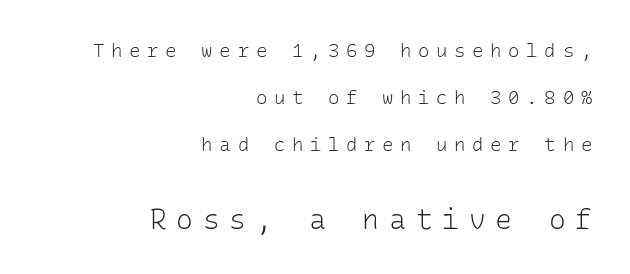
{"serif": "no", "italic": "no", "bold": "no", "weight": "light", "width": "normal", "stroke_contrast": "low", "x_height": "medium", "monospaced": "yes", "underline": "no", "align": "right", "line_spacing": "loose", "line_spacing_ratio": 2.48, "letter_spacing": "wide", "letter_spacing_em": 0.35, "larger_block": "second", "size_ratio": 1.47, "glyph_px": 28}
